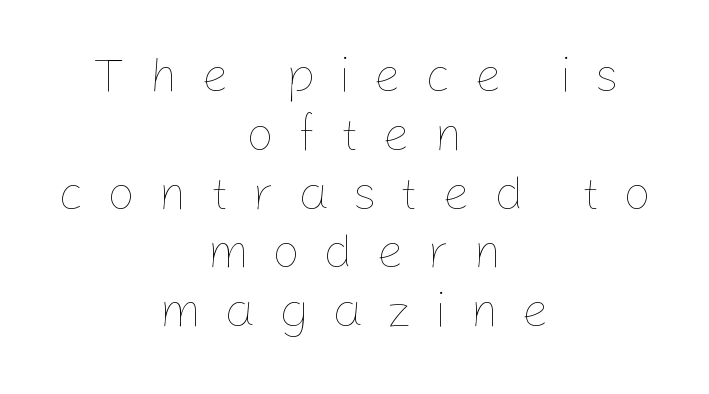
{"italic": "no", "bold": "no", "weight": "thin", "width": "normal", "stroke_contrast": "low", "x_height": "medium", "monospaced": "no", "underline": "no", "align": "center", "line_spacing_ratio": 1.2, "letter_spacing": "wide", "letter_spacing_em": 0.47, "glyph_px": 49}
